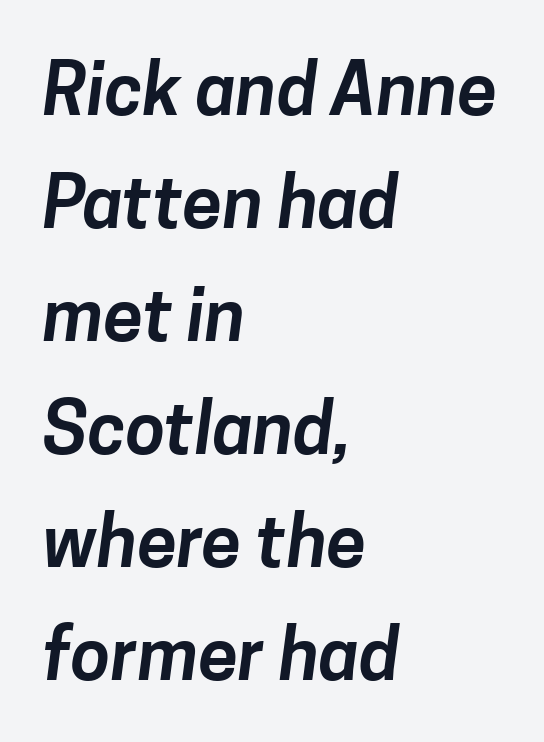
The image shows 72 px sans-serif type; set left-aligned, normal line spacing (1.57x), normal letter spacing, not underlined; low stroke contrast and a medium x-height.
